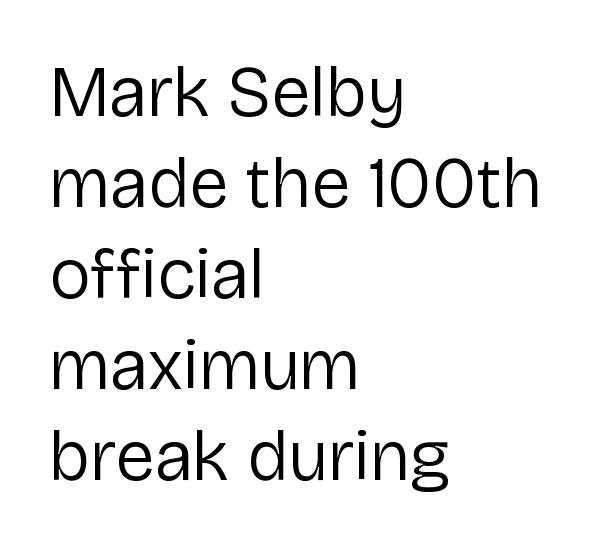
The passage shown is typed in a proportional face where columns would drift. Is there much room between lines? A standard amount, neither cramped nor airy. Rule under the text: the space is simply empty. Italic: no, the glyphs are upright roman. Inter-character spacing is left at the font's built-in metrics.
